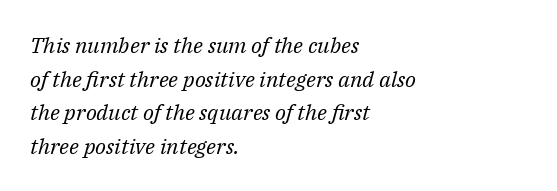
Short and long lines alike share a common starting point at left. Whoever set this chose a conventional vertical rhythm. The cut favours lightness, reaching ordinary text weight at its darkest. Observe the lean: these are italic letterforms. Compared with typical body copy, the letter spacing here is the same.
